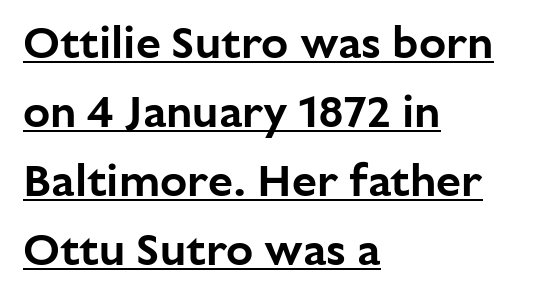
The image shows 45 px sans-serif type, upright; set left-aligned, normal line spacing (1.53x), normal letter spacing, underlined; low stroke contrast and a medium x-height.
